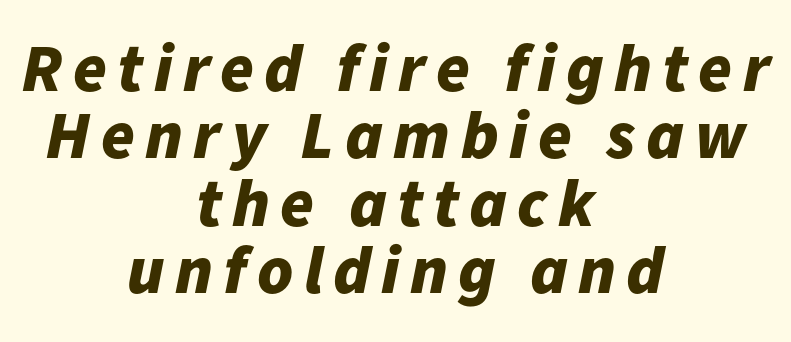
The image shows 68 px bold type, italic (leaning right); set centered, tight line spacing (0.99x), not underlined; low stroke contrast and a medium x-height.
